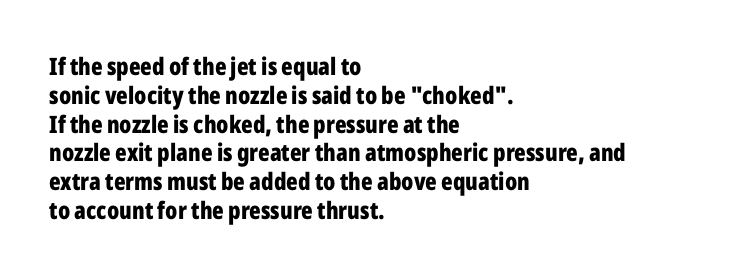
A classic flush-left, rag-right setting is used for this passage. Plenty of ink on the page — the face is bold. A typesetter would mark this as roman, not italic. In terms of letterspacing, this is plain default setting. The zone under the glyphs is completely vacant.
